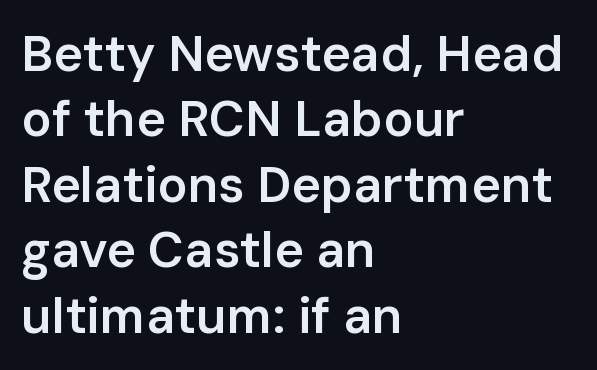
Q: Is the text bold? A: Semi-bold.
Q: Is the text italic (slanted)? A: No, it is upright.
Q: Is the typeface a serif or a sans-serif typeface? A: Sans-serif.
Q: Is the text underlined? A: No.
Q: How is the paragraph aligned? A: Left-aligned.
Q: Is the spacing between letters normal or unusually wide? A: Normal.
Q: Is the spacing between lines tight, normal or loose? A: Normal.
Q: Width (condensed, normal, or wide)? A: Normal.
Q: Stroke contrast? A: Low.
Q: x-height? A: Medium.
Q: Monospaced? A: No.
